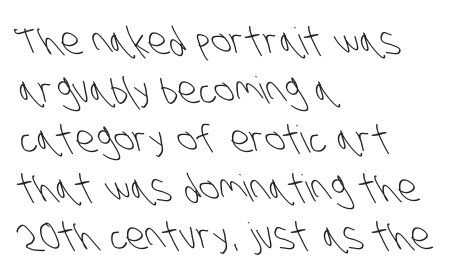
The image shows 37 px light, condensed sans-serif type; set left-aligned, normal line spacing (1.32x), normal letter spacing, not underlined; low stroke contrast and a large x-height.
